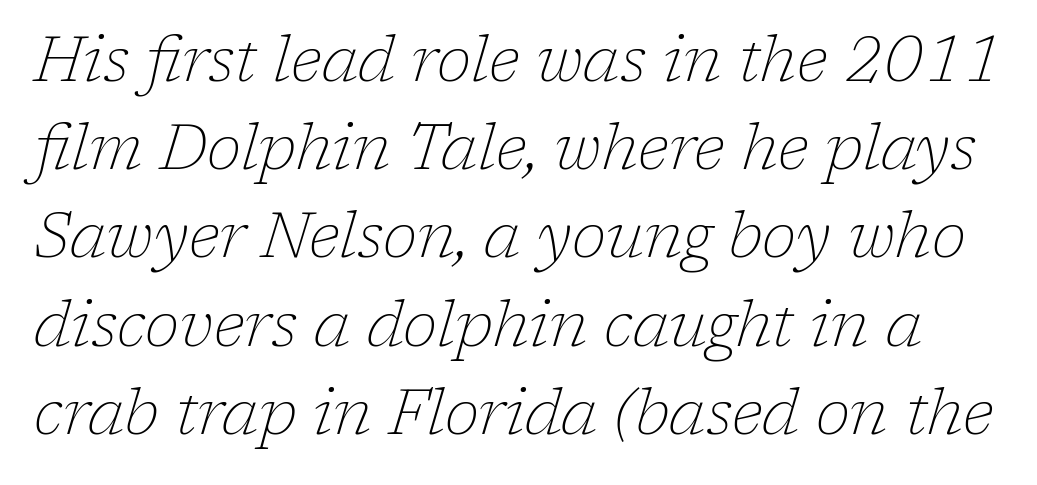
Q: Is the text bold? A: No.
Q: Is the text italic (slanted)? A: Yes, it leans right by about 17 degrees.
Q: Is the typeface a serif or a sans-serif typeface? A: Serif.
Q: Is the text underlined? A: No.
Q: Is the spacing between letters normal or unusually wide? A: Normal.
Q: Is the spacing between lines tight, normal or loose? A: Normal.
Q: Width (condensed, normal, or wide)? A: Normal.
Q: Stroke contrast? A: Low.
Q: x-height? A: Medium.
Q: Monospaced? A: No.
